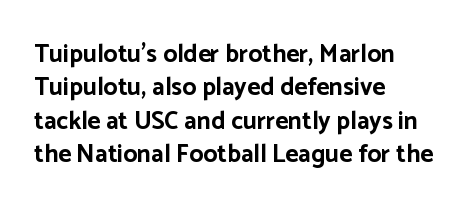
{"italic": "no", "bold": "yes", "underline": "no", "align": "left", "line_spacing": "normal", "line_spacing_ratio": 1.34, "letter_spacing": "normal", "letter_spacing_em": 0.0, "glyph_px": 25}
